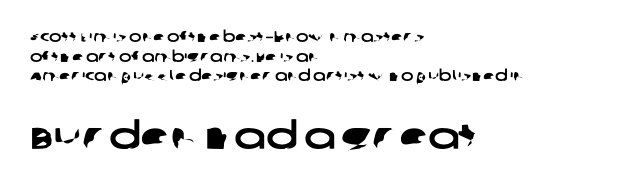
{"serif": "no", "width": "wide", "stroke_contrast": "low", "x_height": "large", "monospaced": "no", "underline": "no", "align": "left", "line_spacing": "normal", "line_spacing_ratio": 1.31, "letter_spacing": "normal", "letter_spacing_em": 0.0, "larger_block": "second", "size_ratio": 2.53, "glyph_px": 38}
